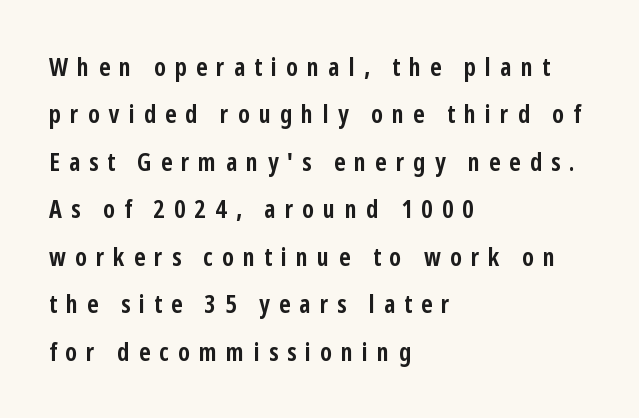
Q: Is the text bold? A: Yes.
Q: Is the text italic (slanted)? A: No, it is upright.
Q: Is the text underlined? A: No.
Q: How is the paragraph aligned? A: Left-aligned.
Q: Is the spacing between letters normal or unusually wide? A: Unusually wide.
Q: Is the spacing between lines tight, normal or loose? A: Loose.
